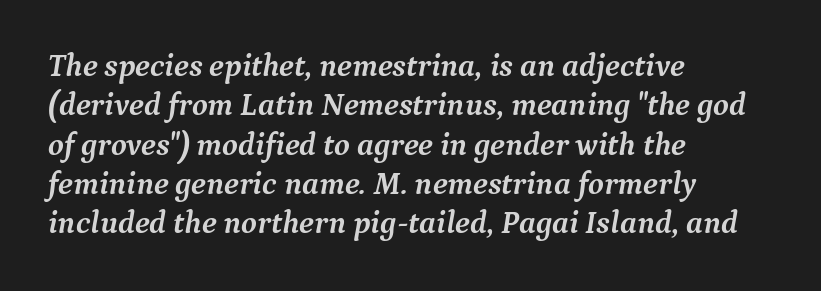
{"serif": "yes", "italic": "yes", "lean": "right", "slant_degrees": 9, "bold": "yes", "weight": "semibold", "width": "normal", "stroke_contrast": "medium", "x_height": "medium", "monospaced": "no", "underline": "no", "align": "left", "line_spacing_ratio": 1.23, "letter_spacing": "normal", "letter_spacing_em": 0.0, "glyph_px": 32}
